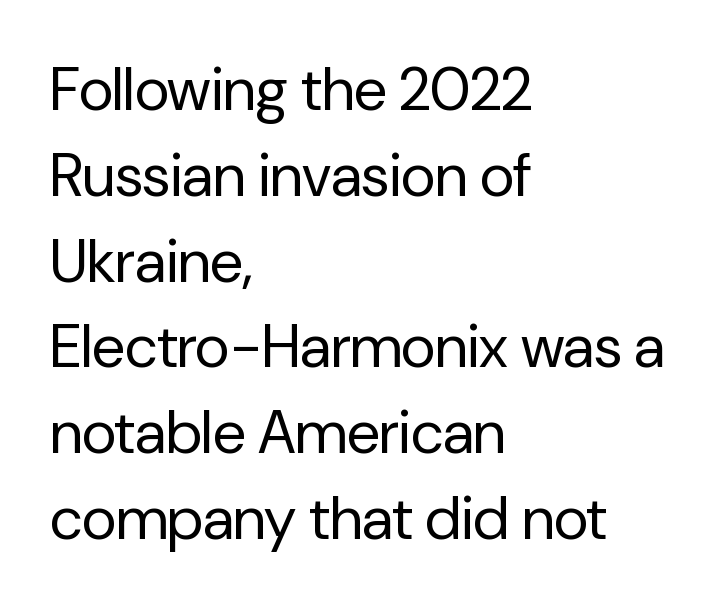
The image shows 60 px regular-weight sans-serif type, upright; set left-aligned, normal line spacing (1.43x), normal letter spacing, not underlined; low stroke contrast and a medium x-height.
